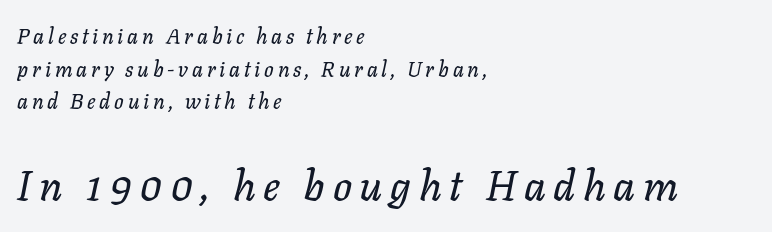
Q: Is the text italic (slanted)? A: Yes, it leans right by about 11 degrees.
Q: Is the text underlined? A: No.
Q: How is the paragraph aligned? A: Left-aligned.
Q: Is the spacing between lines tight, normal or loose? A: Normal.
Q: Which block of text is set in a larger size, the first (top) or the second (bottom)? A: The second (bottom) one.
Q: Width (condensed, normal, or wide)? A: Normal.
Q: Stroke contrast? A: Low.
Q: x-height? A: Medium.
Q: Monospaced? A: No.
